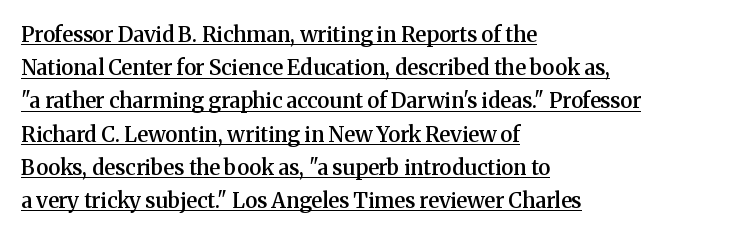
Q: Is the text bold? A: Semi-bold.
Q: Is the text italic (slanted)? A: No, it is upright.
Q: Is the text underlined? A: Yes.
Q: How is the paragraph aligned? A: Left-aligned.
Q: Is the spacing between letters normal or unusually wide? A: Normal.
Q: Is the spacing between lines tight, normal or loose? A: Normal.
